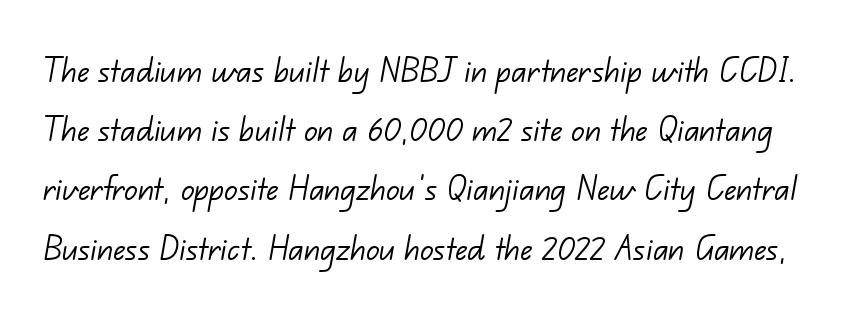
No chunkiness to these letters — they're not bold. Spacing between characters is what you'd get straight out of the box. The designer left line spacing at the default. Nothing sits at the stroke ends, so this counts as sans-serif.
